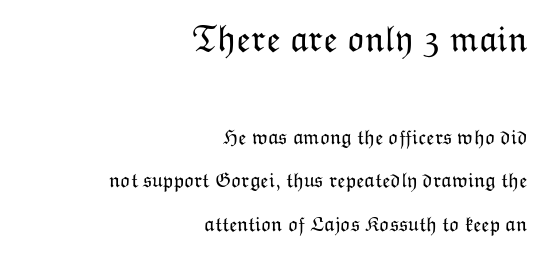
{"italic": "no", "bold": "no", "weight": "light", "width": "normal", "stroke_contrast": "low", "x_height": "medium", "monospaced": "no", "underline": "no", "align": "right", "line_spacing": "loose", "line_spacing_ratio": 2.05, "letter_spacing": "normal", "letter_spacing_em": 0.0, "larger_block": "first", "size_ratio": 1.76, "glyph_px": 37}
